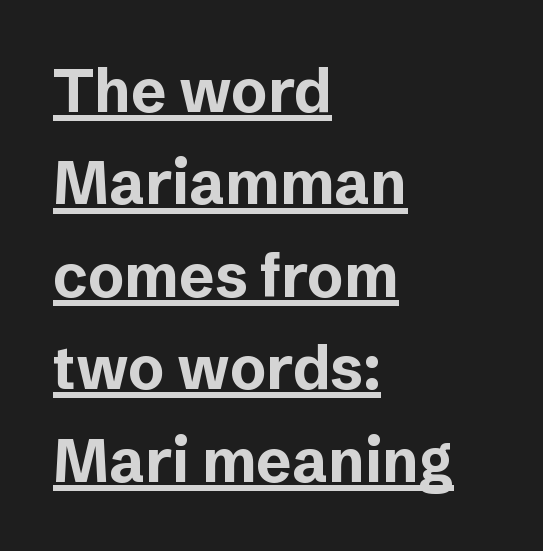
Upright lettering throughout. The lines are quadded left. The strokes are fattened all the way to bold. Does the type have serifs? No, each stem ends abruptly. The face used here appears with an underline applied.
